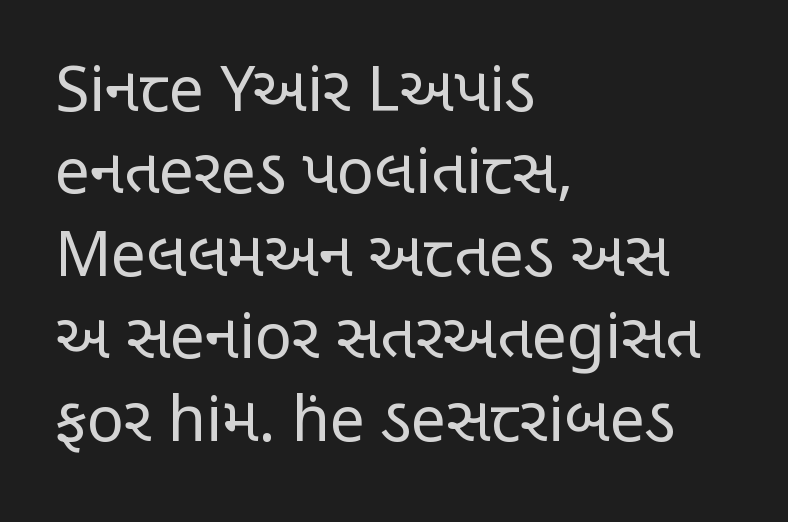
The image shows 62 px regular-weight, condensed sans-serif type, upright; set left-aligned, normal line spacing (1.33x), normal letter spacing, not underlined; low stroke contrast and a large x-height.
